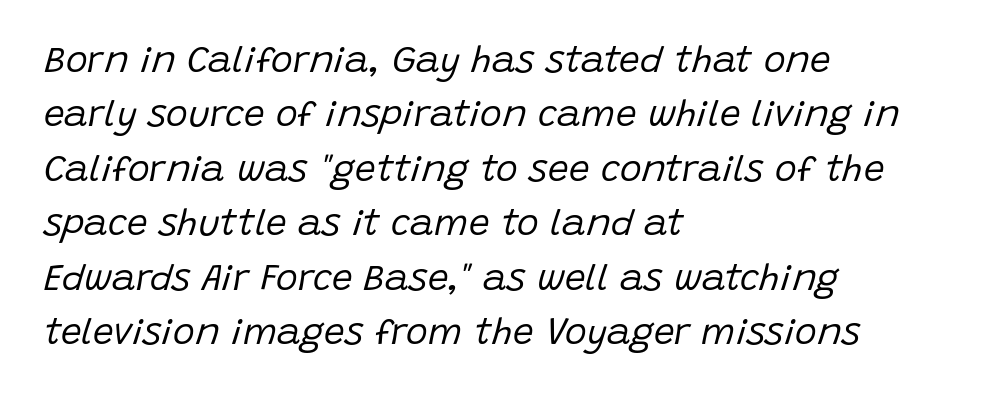
Q: Is the text bold? A: No.
Q: Is the text italic (slanted)? A: Yes, it leans right by about 15 degrees.
Q: Is the text underlined? A: No.
Q: How is the paragraph aligned? A: Left-aligned.
Q: Is the spacing between letters normal or unusually wide? A: Normal.
Q: Is the spacing between lines tight, normal or loose? A: Normal.
Q: Width (condensed, normal, or wide)? A: Normal.
Q: Stroke contrast? A: Low.
Q: x-height? A: Large.
Q: Monospaced? A: No.
